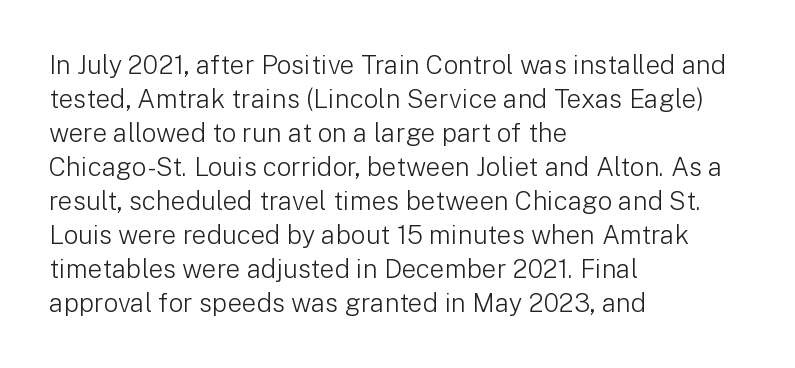
{"italic": "no", "bold": "no", "underline": "no", "align": "left", "line_spacing": "normal", "line_spacing_ratio": 1.31, "letter_spacing": "normal", "letter_spacing_em": 0.0, "glyph_px": 26}
